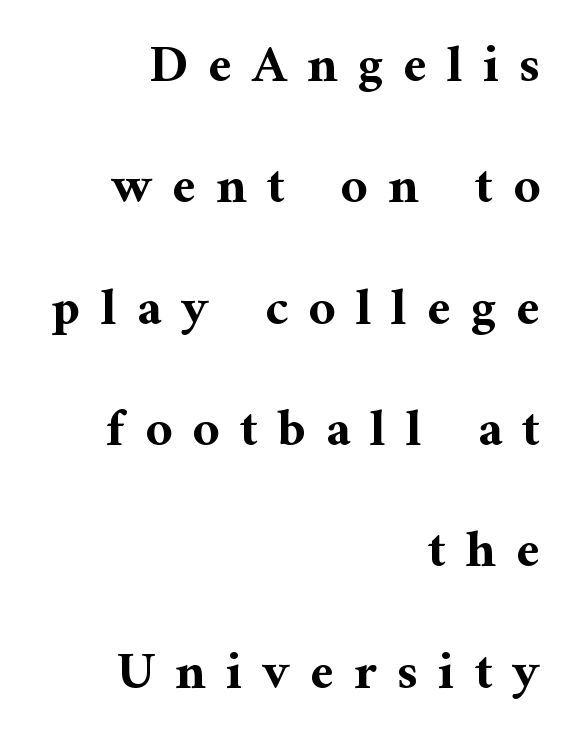
{"serif": "yes", "italic": "no", "bold": "yes", "weight": "bold", "width": "normal", "stroke_contrast": "medium", "x_height": "medium", "monospaced": "no", "underline": "no", "align": "right", "line_spacing": "loose", "line_spacing_ratio": 2.29, "letter_spacing": "wide", "letter_spacing_em": 0.38, "glyph_px": 53}
